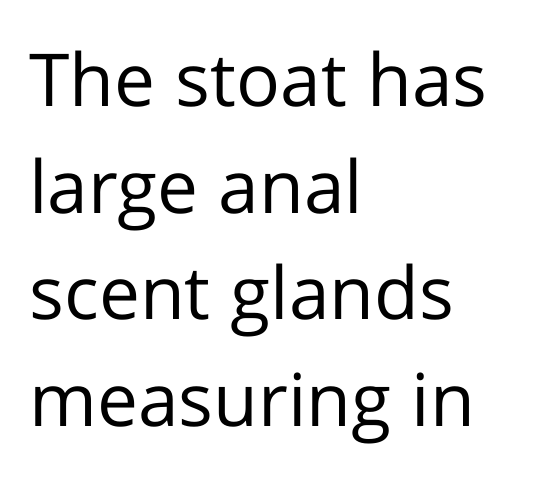
{"serif": "no", "italic": "no", "bold": "no", "weight": "regular", "width": "normal", "stroke_contrast": "low", "x_height": "medium", "monospaced": "no", "underline": "no", "align": "left", "line_spacing": "normal", "line_spacing_ratio": 1.46, "letter_spacing": "normal", "letter_spacing_em": 0.0, "glyph_px": 73}
